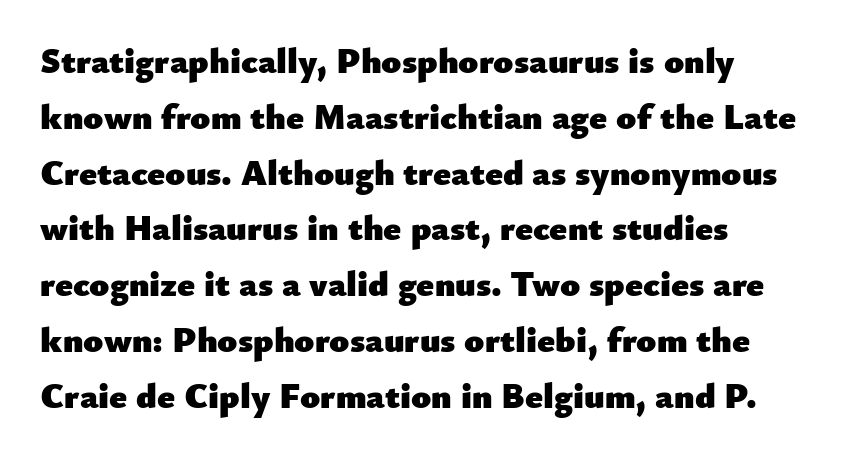
The image shows 36 px heavy sans-serif type, upright; set left-aligned, normal line spacing (1.55x), normal letter spacing, not underlined; low stroke contrast and a small x-height.
